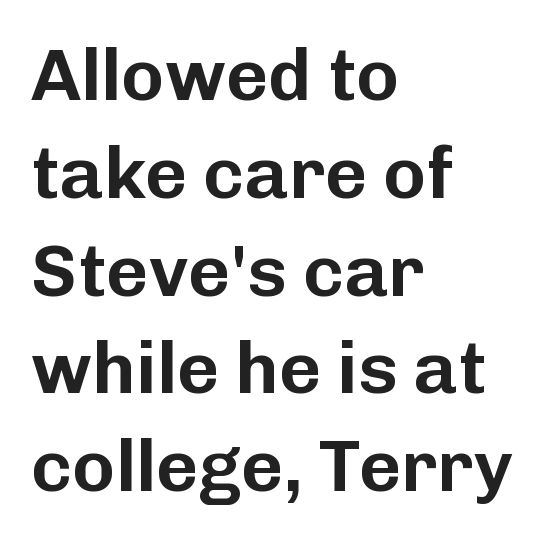
The image shows 73 px sans-serif type, upright; set left-aligned, normal line spacing (1.34x), normal letter spacing, not underlined; low stroke contrast and a medium x-height.
